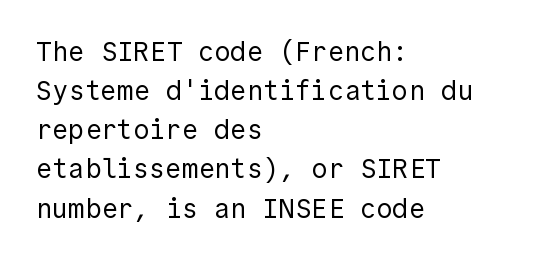
{"italic": "no", "bold": "no", "underline": "no", "align": "left", "line_spacing": "normal", "line_spacing_ratio": 1.45, "letter_spacing": "normal", "letter_spacing_em": 0.0, "glyph_px": 27}
